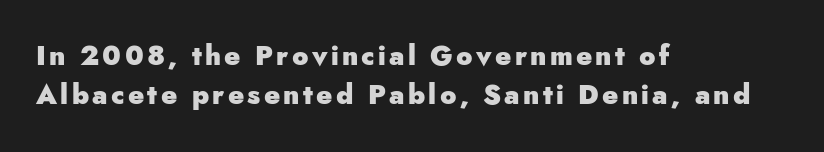
{"italic": "no", "bold": "yes", "underline": "no", "align": "left", "line_spacing": "normal", "line_spacing_ratio": 1.46, "glyph_px": 27}
